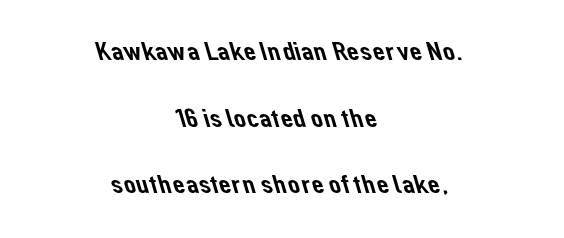
A great deal of white space separates one row of letters from the next. The paragraph has two soft edges and a firm central axis. Clear beneath every line of the passage. There is no visible air inserted between adjacent glyphs.
